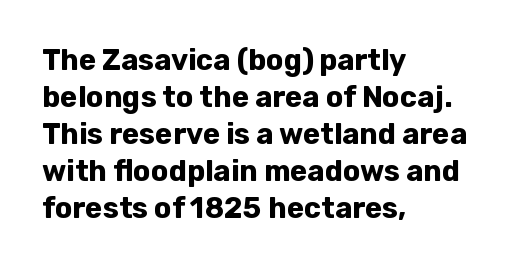
Q: Is the text bold? A: Yes.
Q: Is the text italic (slanted)? A: No, it is upright.
Q: Is the typeface a serif or a sans-serif typeface? A: Sans-serif.
Q: Is the text underlined? A: No.
Q: How is the paragraph aligned? A: Left-aligned.
Q: Is the spacing between letters normal or unusually wide? A: Normal.
Q: Is the spacing between lines tight, normal or loose? A: Normal.
Q: Width (condensed, normal, or wide)? A: Normal.
Q: Stroke contrast? A: Low.
Q: x-height? A: Medium.
Q: Monospaced? A: No.
